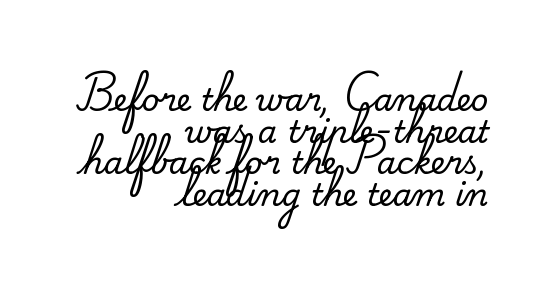
{"serif": "yes", "width": "normal", "stroke_contrast": "medium", "x_height": "small", "monospaced": "no", "underline": "no", "align": "right", "line_spacing": "tight", "line_spacing_ratio": 1.02, "letter_spacing": "normal", "letter_spacing_em": 0.0, "glyph_px": 31}
